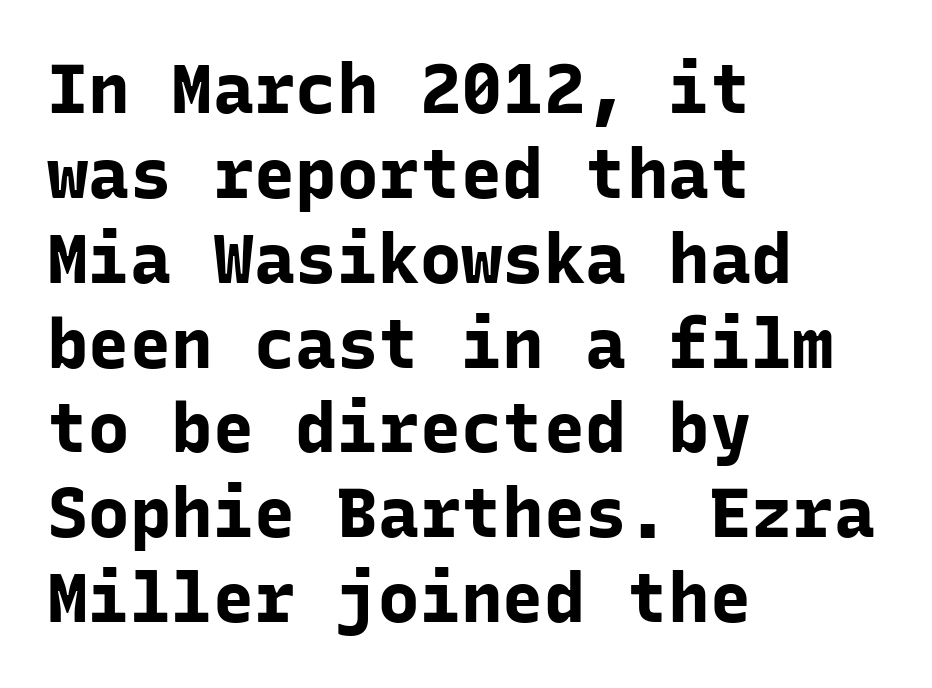
How are the letters spaced? Ordinarily, with no added tracking. No feet cap the strokes, marking this as sans-serif type. This sample has the even, mechanical cadence of fixed-width lettering. Every character sits straight up, as roman type does. The sample has been set heavy, in full bold. Nobody drew a line under any word here.
